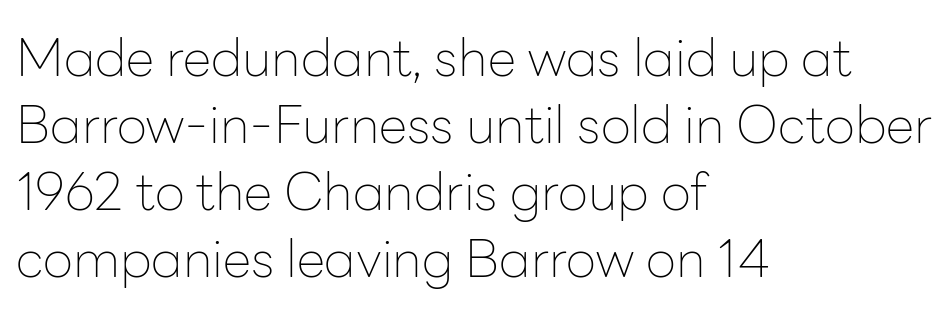
{"serif": "no", "italic": "no", "bold": "no", "weight": "thin", "width": "normal", "stroke_contrast": "low", "x_height": "medium", "monospaced": "no", "underline": "no", "align": "left", "line_spacing": "normal", "line_spacing_ratio": 1.29, "letter_spacing": "normal", "letter_spacing_em": 0.0, "glyph_px": 52}
